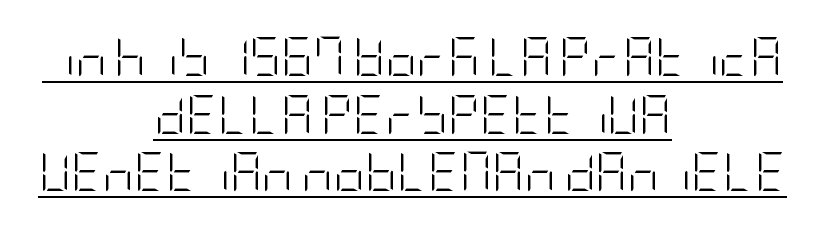
Summary of vertical rhythm: regular, with standard interline spacing. Think standard paragraph weight, or any step lighter than that. Notice how a bar underscores the lettering throughout. Does the type have serifs? No, each stem ends abruptly. Characters follow at the spacing the type designer built in.
